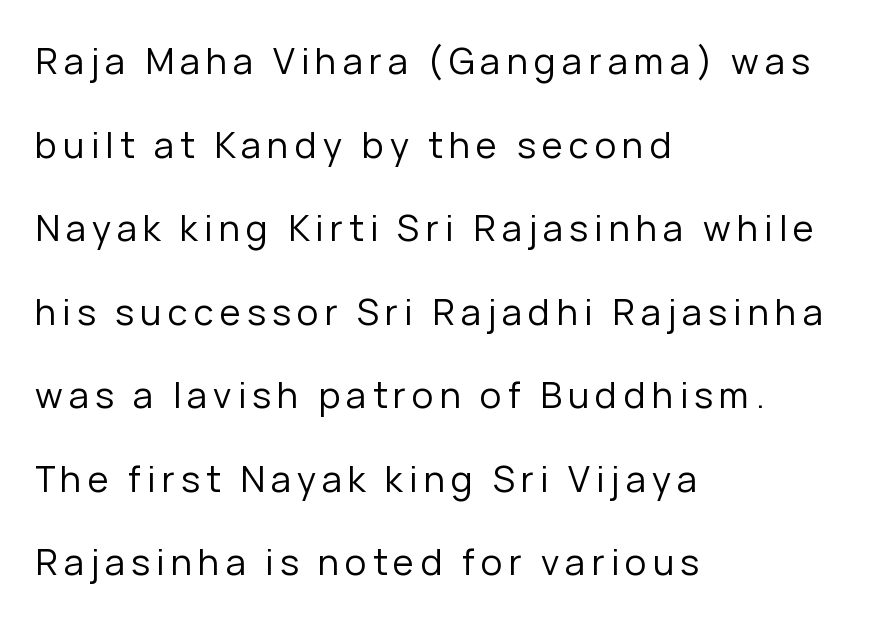
The image shows 36 px regular-weight sans-serif type, upright; set left-aligned, loose line spacing (2.32x), not underlined; low stroke contrast and a medium x-height.
